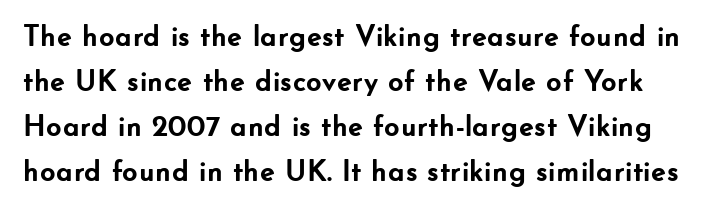
{"serif": "no", "italic": "no", "bold": "yes", "weight": "semibold", "width": "normal", "stroke_contrast": "low", "x_height": "small", "monospaced": "no", "underline": "no", "line_spacing": "normal", "line_spacing_ratio": 1.5, "letter_spacing": "normal", "letter_spacing_em": 0.0, "glyph_px": 30}
